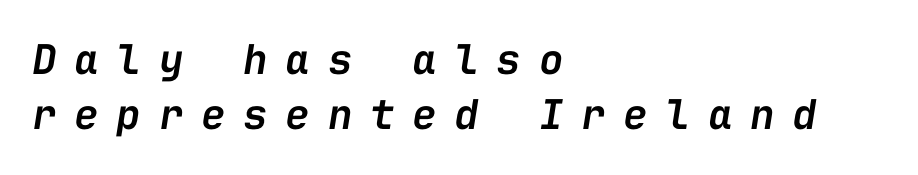
Q: Is the text bold? A: Semi-bold.
Q: Is the text italic (slanted)? A: Yes, it leans right by about 9 degrees.
Q: Is the text underlined? A: No.
Q: How is the paragraph aligned? A: Left-aligned.
Q: Is the spacing between letters normal or unusually wide? A: Unusually wide.
Q: Is the spacing between lines tight, normal or loose? A: Normal.
Q: Width (condensed, normal, or wide)? A: Normal.
Q: Stroke contrast? A: Low.
Q: x-height? A: Medium.
Q: Monospaced? A: Yes.
